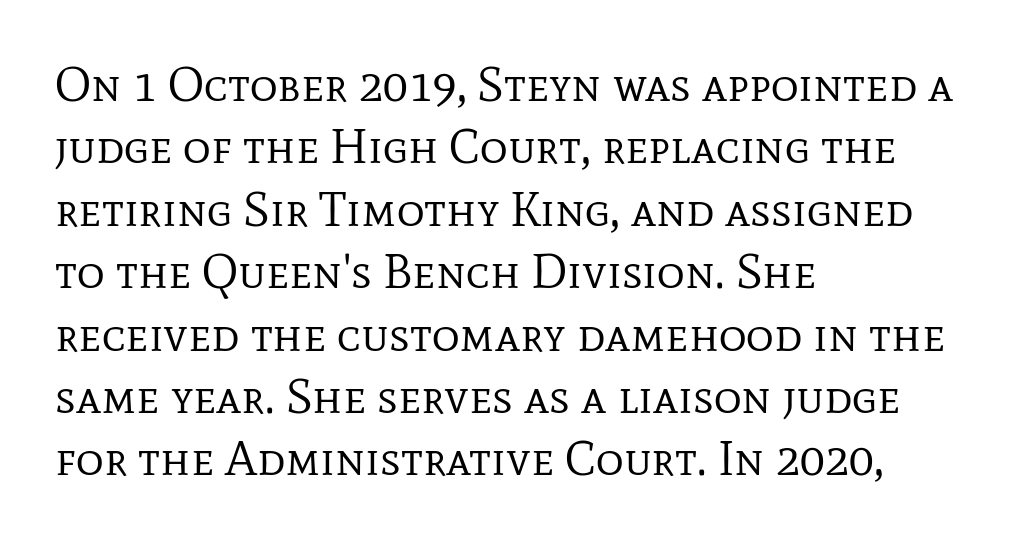
The image shows 48 px regular-weight serif type, upright; set left-aligned, normal line spacing (1.3x), normal letter spacing, not underlined; low stroke contrast and a medium x-height.
